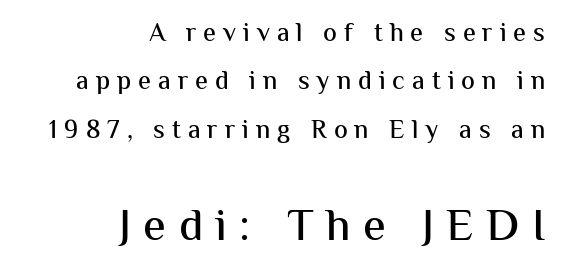
Bare-footed words on every line. The text block is weighted toward the right margin, trailing off unevenly leftward. These lines were composed using upright roman letters. This sample has the flowing, uneven cadence of proportional lettering. The passage shown begins with its smaller block and ends with its larger one.
